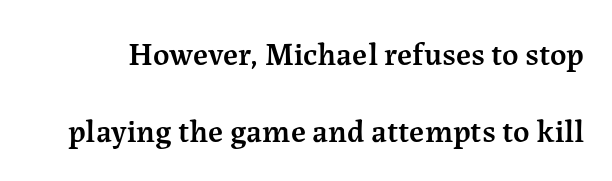
The image shows 32 px semibold serif type, upright; set loose line spacing (2.41x), normal letter spacing, not underlined; medium stroke contrast and a medium x-height.
